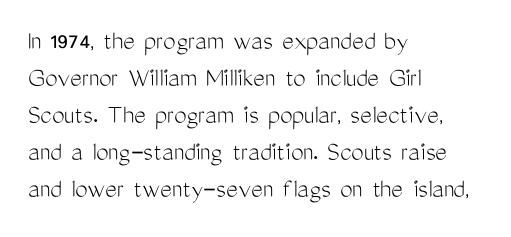
Q: Is the text bold? A: No.
Q: Is the text italic (slanted)? A: No, it is upright.
Q: Is the typeface a serif or a sans-serif typeface? A: Sans-serif.
Q: Is the text underlined? A: No.
Q: How is the paragraph aligned? A: Left-aligned.
Q: Is the spacing between letters normal or unusually wide? A: Normal.
Q: Is the spacing between lines tight, normal or loose? A: Normal.
Q: Width (condensed, normal, or wide)? A: Condensed.
Q: Stroke contrast? A: Medium.
Q: x-height? A: Medium.
Q: Monospaced? A: No.
